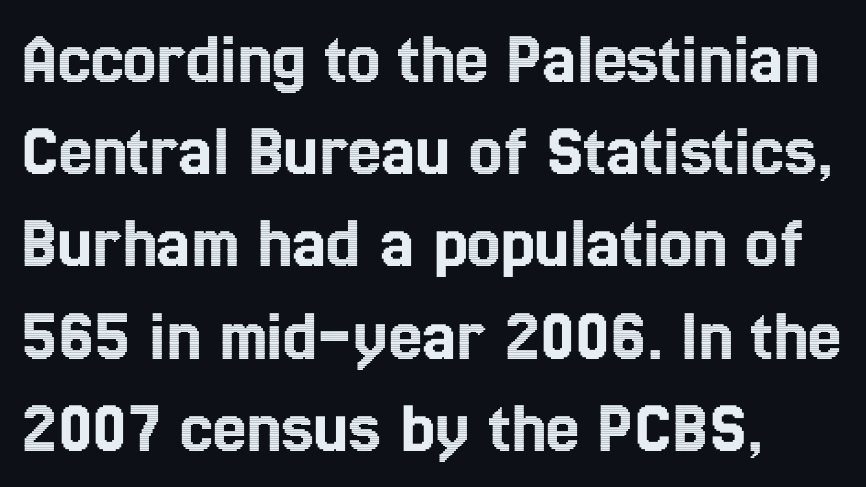
Tracking value appears to be zero — textbook default spacing. You could not count columns in this text — the font is proportionally spaced. Anything drawn beneath the words? Only blank space. In terms of posture, this sample is upright.
